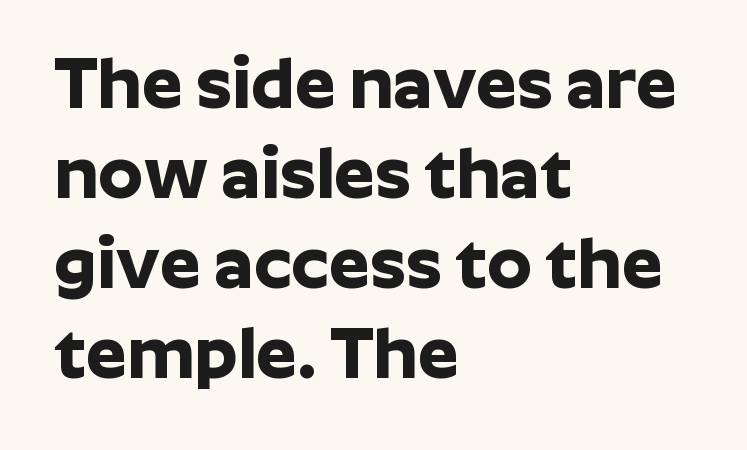
A classic flush-left, rag-right setting is used for this passage. Typesetter's note: full bold, strokes at maximum text heaviness. This rendering employs a face without finishing strokes, i.e., a sans-serif. The type is set solid horizontally, with unmodified tracking.
